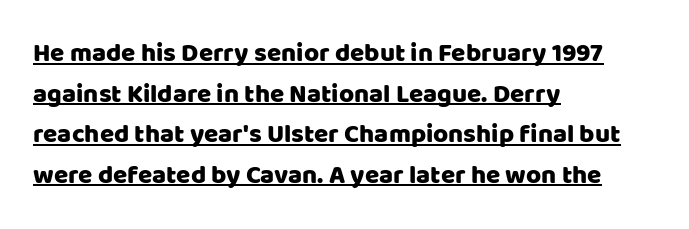
Q: Is the text italic (slanted)? A: No, it is upright.
Q: Is the text underlined? A: Yes.
Q: How is the paragraph aligned? A: Left-aligned.
Q: Is the spacing between letters normal or unusually wide? A: Normal.
Q: Is the spacing between lines tight, normal or loose? A: Normal.
